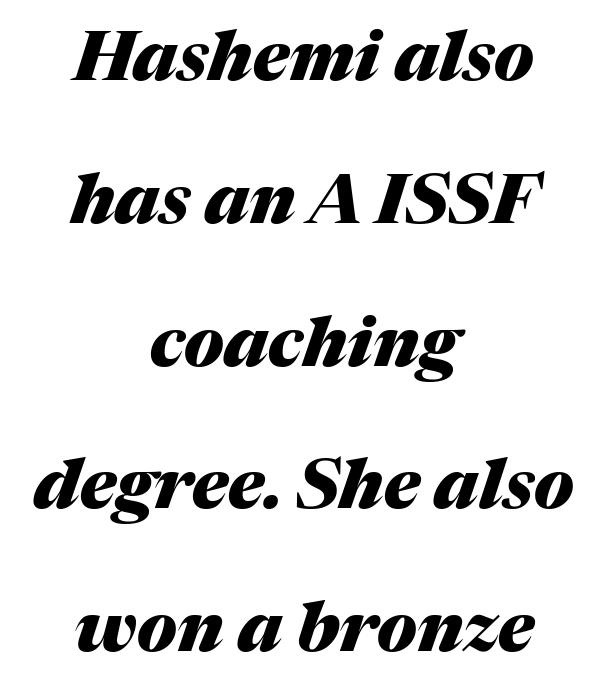
The image shows 69 px heavy type, italic (leaning right); set centered, loose line spacing (2.07x), normal letter spacing, not underlined; medium stroke contrast and a medium x-height.
